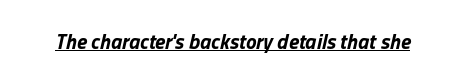
{"italic": "yes", "lean": "right", "slant_degrees": 13, "bold": "yes", "underline": "yes", "letter_spacing": "normal", "letter_spacing_em": 0.0, "glyph_px": 21}
